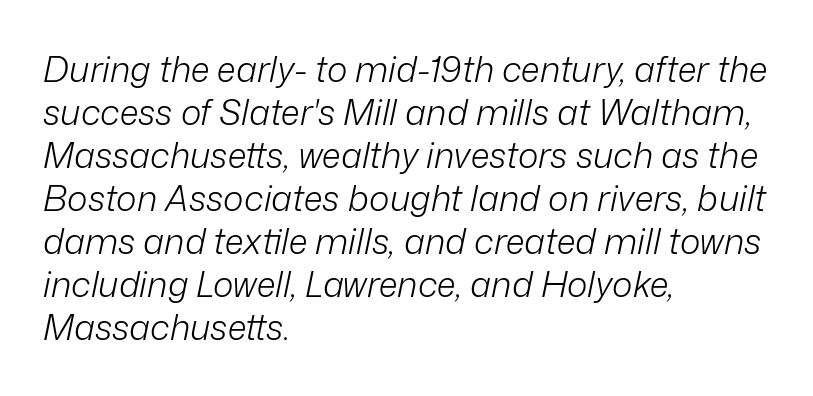
The whole block is typeset with a tilt. The passage shown is not bold in any degree. The letters advance in unequal steps, a hallmark of proportional type. The passage is arranged the way most books set body copy — flush left. The tracking reads as untouched default to a designer's eye. The area under the type is left untouched.
